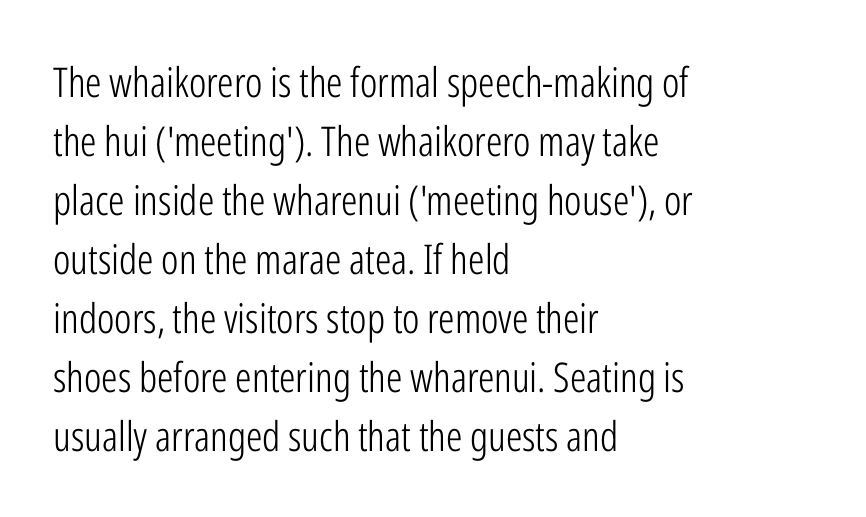
{"serif": "no", "italic": "no", "bold": "no", "weight": "light", "width": "condensed", "stroke_contrast": "low", "x_height": "medium", "monospaced": "no", "underline": "no", "align": "left", "line_spacing": "normal", "line_spacing_ratio": 1.44, "letter_spacing": "normal", "letter_spacing_em": 0.0, "glyph_px": 41}
